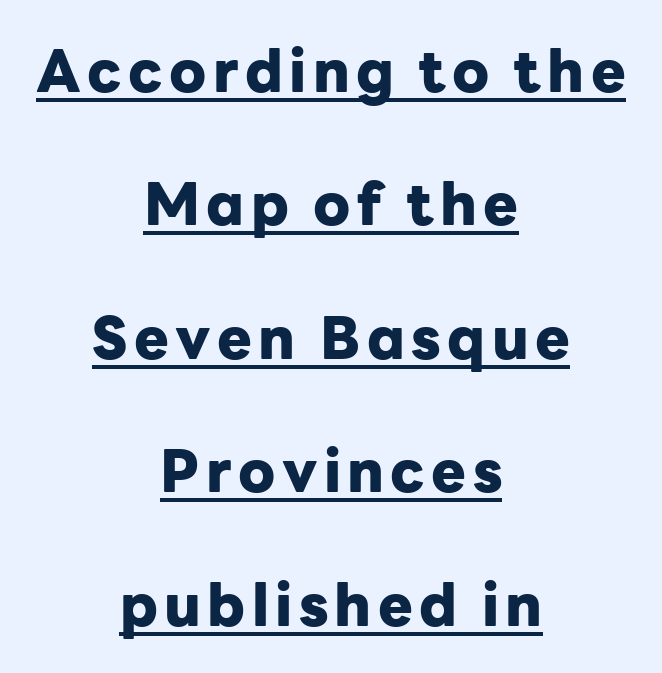
The image shows 58 px heavy sans-serif type, upright; set centered, loose line spacing (2.3x), underlined; low stroke contrast and a medium x-height.
